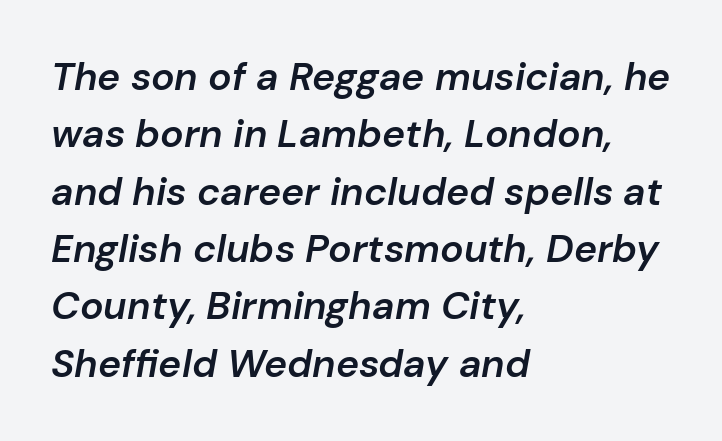
The leading is moderate, giving the passage an even texture. This sample has the flowing, uneven cadence of proportional lettering. Slant detected: the letters are inclined. The passage is arranged the way most books set body copy — flush left.
